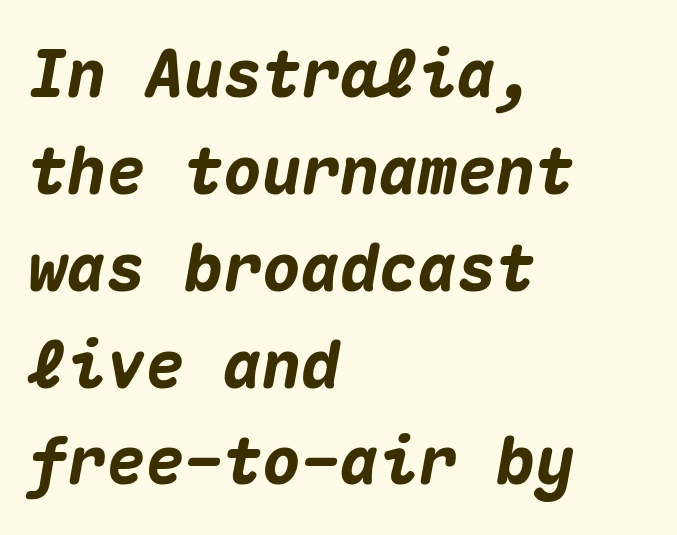
{"italic": "yes", "lean": "right", "slant_degrees": 10, "bold": "yes", "weight": "heavy", "width": "normal", "stroke_contrast": "medium", "x_height": "medium", "monospaced": "yes", "underline": "no", "align": "left", "line_spacing": "normal", "line_spacing_ratio": 1.49, "letter_spacing": "normal", "letter_spacing_em": 0.0, "glyph_px": 65}
